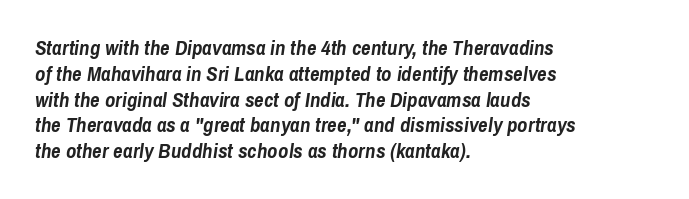
Q: Is the text bold? A: Yes.
Q: Is the text italic (slanted)? A: Yes, it leans right by about 8 degrees.
Q: Is the text underlined? A: No.
Q: How is the paragraph aligned? A: Left-aligned.
Q: Is the spacing between letters normal or unusually wide? A: Normal.
